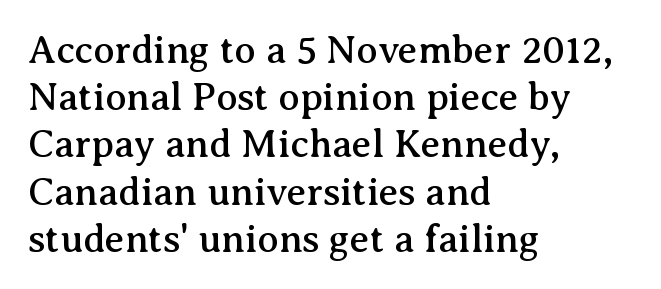
The image shows 39 px serif type, upright; set left-aligned, line spacing 1.21x, normal letter spacing, not underlined; medium stroke contrast and a medium x-height.
